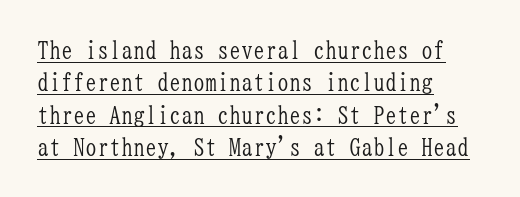
Q: Is the text bold? A: No.
Q: Is the text italic (slanted)? A: No, it is upright.
Q: Is the text underlined? A: Yes.
Q: How is the paragraph aligned? A: Left-aligned.
Q: Is the spacing between letters normal or unusually wide? A: Normal.
Q: Is the spacing between lines tight, normal or loose? A: Normal.
